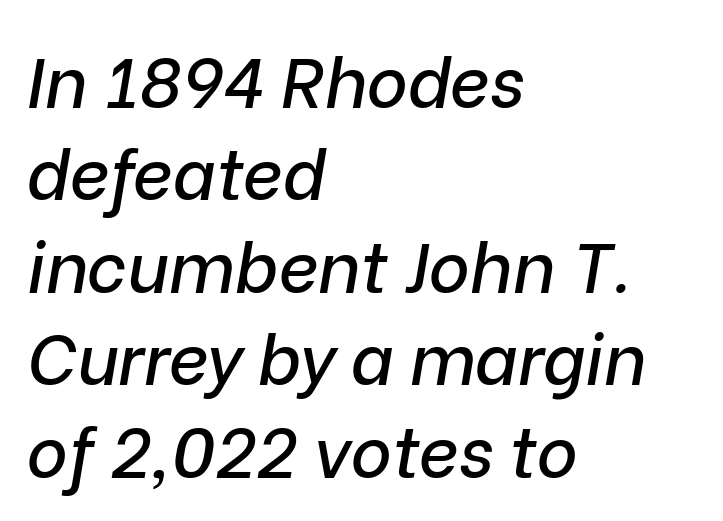
{"italic": "yes", "lean": "right", "slant_degrees": 9, "width": "normal", "stroke_contrast": "low", "x_height": "medium", "monospaced": "no", "underline": "no", "align": "left", "line_spacing": "normal", "line_spacing_ratio": 1.32, "letter_spacing": "normal", "letter_spacing_em": 0.0, "glyph_px": 70}
